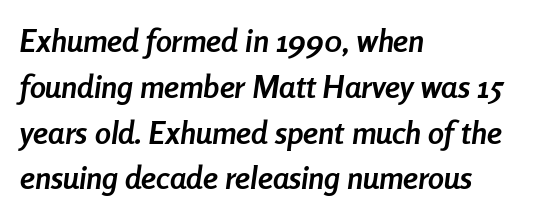
Honestly, the letter spacing is just normal — you wouldn't notice it. Check under the words: just untouched page. This sample has the flowing, uneven cadence of proportional lettering. The lettering tilts uniformly, giving the passage an italic look. Baseline-to-baseline distance is the conventional proportion of letter height.
